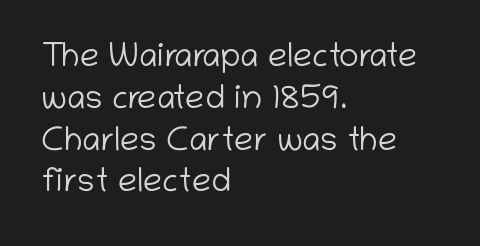
The image shows 34 px light sans-serif type, upright; set left-aligned, line spacing 1.23x, normal letter spacing, not underlined; low stroke contrast and a medium x-height.
